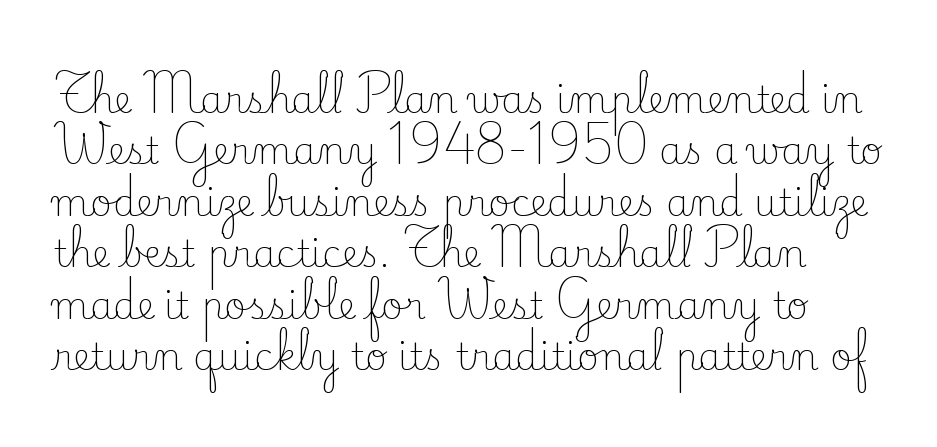
Serifs: yes, visible at the terminals of the letterforms. How are the letters spaced? Ordinarily, with no added tracking. Each letter keeps its own natural width here, so spacing adapts to shape. The string is rendered with underlining switched off. Vertical strokes here are truly vertical. The strokes are not fattened; the text isn't bold.
